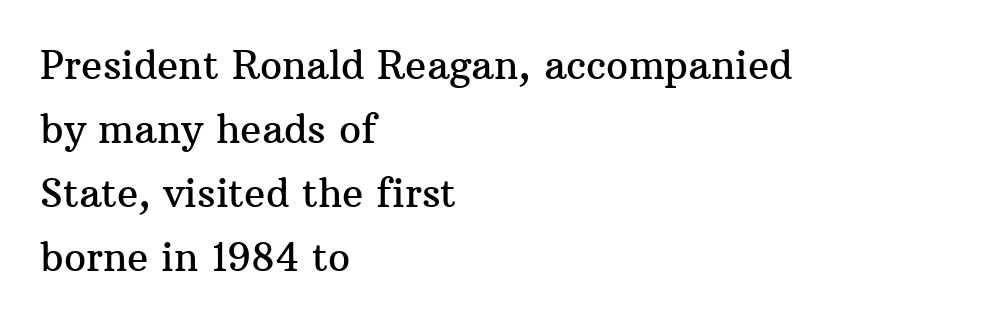
These lines keep a tight, regular rhythm from letter to letter. Underlining? Definitely not there. One glance says typical: line gaps are just what's usual. This sample has the flowing, uneven cadence of proportional lettering. Is this a sans? No — the strokes have serifs.
